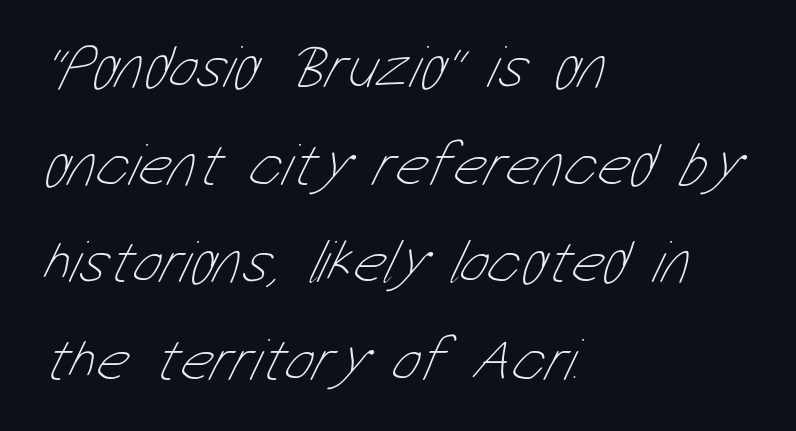
Q: Is the text bold? A: No.
Q: Is the text underlined? A: No.
Q: How is the paragraph aligned? A: Left-aligned.
Q: Is the spacing between letters normal or unusually wide? A: Normal.
Q: Is the spacing between lines tight, normal or loose? A: Normal.
Q: Width (condensed, normal, or wide)? A: Condensed.
Q: Stroke contrast? A: Low.
Q: x-height? A: Medium.
Q: Monospaced? A: No.
